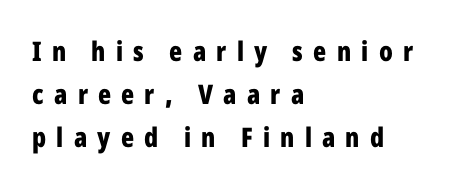
{"italic": "no", "bold": "yes", "underline": "no", "align": "left", "line_spacing": "normal", "line_spacing_ratio": 1.59, "letter_spacing": "wide", "letter_spacing_em": 0.38, "glyph_px": 27}
